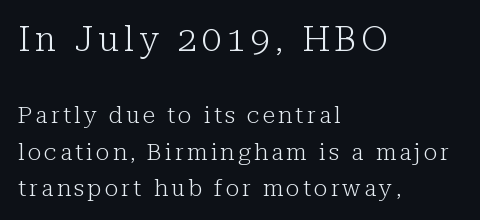
The image shows 35 px light serif type, upright; set left-aligned, normal line spacing (1.58x), not underlined; the first (top) block is 1.52x larger; low stroke contrast and a medium x-height.
